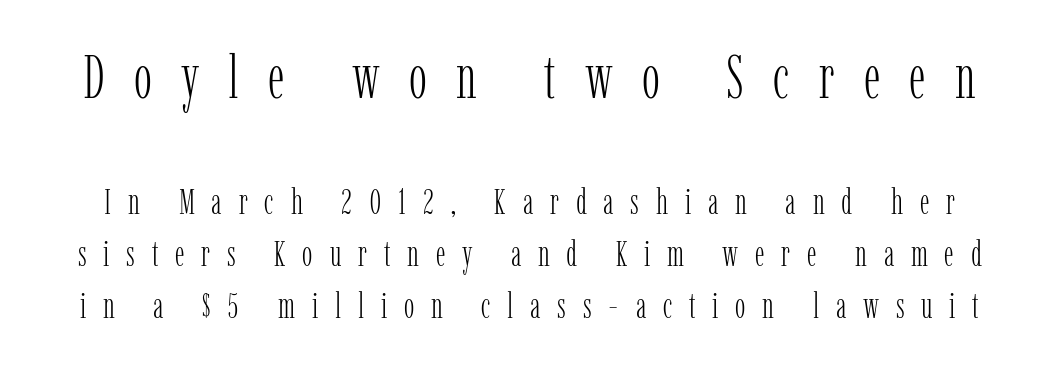
{"serif": "yes", "italic": "no", "bold": "no", "weight": "light", "width": "condensed", "stroke_contrast": "low", "x_height": "medium", "monospaced": "no", "underline": "no", "line_spacing": "normal", "line_spacing_ratio": 1.49, "letter_spacing": "wide", "letter_spacing_em": 0.48, "larger_block": "first", "size_ratio": 1.74, "glyph_px": 61}
